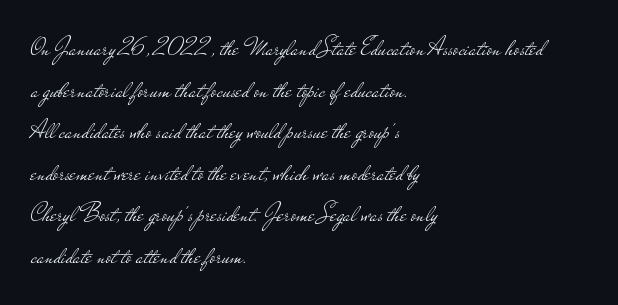
Rule under the text: the space is simply empty. One-word summary of the alignment: left. Stroke thickness stays within the range of a standard reading face or lighter. Rows of type keep a routine distance in the vertical direction. The tracking reads as untouched default to a designer's eye.
